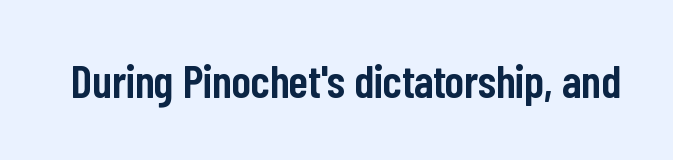
Any mark beneath the type? The region is blank. The letterforms sit shoulder to shoulder at normal distance. Do the letters lean? They stand straight. Observe the absence of serifs on each vertical stroke in this sample. Note the varied advance widths — an 'i' is clearly narrower than an 'm'. Caption: semibold face, moderately heavy strokes.
